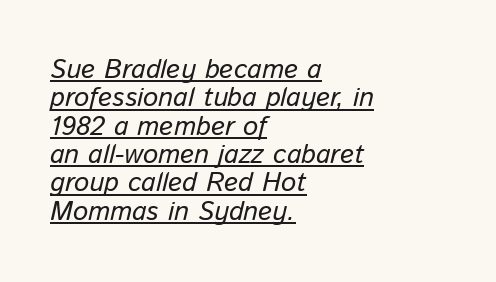
Q: Is the text italic (slanted)? A: Yes, it leans right by about 13 degrees.
Q: Is the text underlined? A: Yes.
Q: How is the paragraph aligned? A: Left-aligned.
Q: Is the spacing between letters normal or unusually wide? A: Normal.
Q: Is the spacing between lines tight, normal or loose? A: Tight.
